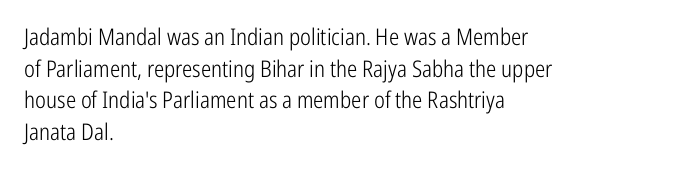
Q: Is the text bold? A: No.
Q: Is the text italic (slanted)? A: No, it is upright.
Q: Is the text underlined? A: No.
Q: How is the paragraph aligned? A: Left-aligned.
Q: Is the spacing between letters normal or unusually wide? A: Normal.
Q: Is the spacing between lines tight, normal or loose? A: Normal.
